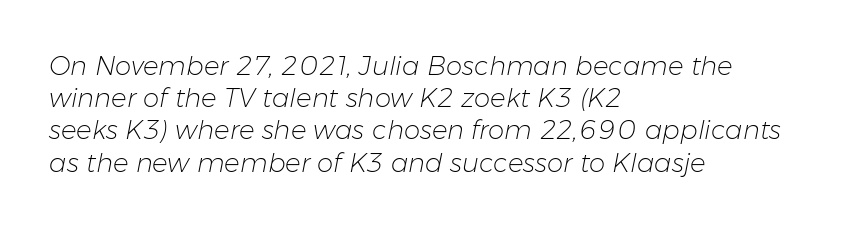
Q: Is the text bold? A: No.
Q: Is the text italic (slanted)? A: Yes, it leans right by about 11 degrees.
Q: Is the text underlined? A: No.
Q: How is the paragraph aligned? A: Left-aligned.
Q: Is the spacing between letters normal or unusually wide? A: Normal.
